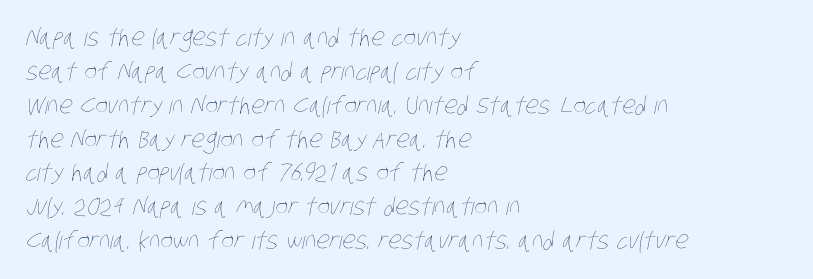
Q: Is the text bold? A: No.
Q: Is the text underlined? A: No.
Q: How is the paragraph aligned? A: Left-aligned.
Q: Is the spacing between letters normal or unusually wide? A: Normal.
Q: Is the spacing between lines tight, normal or loose? A: Normal.
